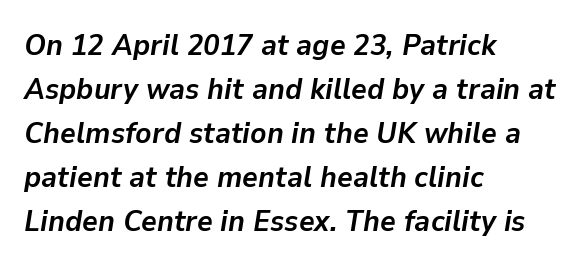
Q: Is the text bold? A: Yes.
Q: Is the text italic (slanted)? A: Yes, it leans right by about 9 degrees.
Q: Is the text underlined? A: No.
Q: How is the paragraph aligned? A: Left-aligned.
Q: Is the spacing between letters normal or unusually wide? A: Normal.
Q: Is the spacing between lines tight, normal or loose? A: Normal.
Q: Width (condensed, normal, or wide)? A: Normal.
Q: Stroke contrast? A: Low.
Q: x-height? A: Medium.
Q: Monospaced? A: No.
